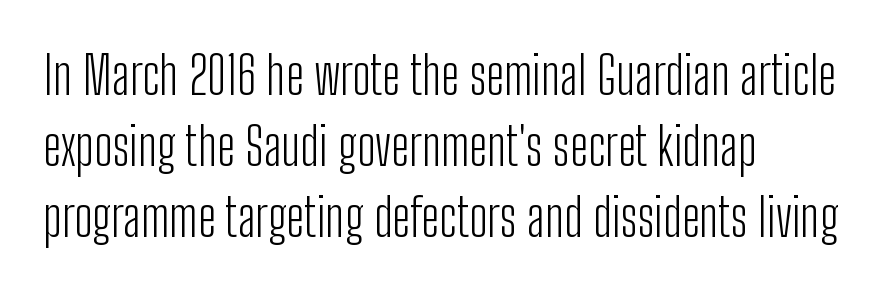
{"serif": "no", "italic": "no", "bold": "no", "weight": "light", "width": "condensed", "stroke_contrast": "low", "x_height": "medium", "monospaced": "no", "underline": "no", "align": "left", "line_spacing": "normal", "line_spacing_ratio": 1.37, "letter_spacing": "normal", "letter_spacing_em": 0.0, "glyph_px": 52}
